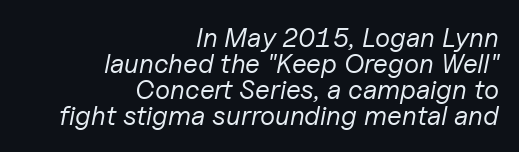
Q: Is the text bold? A: No.
Q: Is the text italic (slanted)? A: Yes, it leans right by about 11 degrees.
Q: Is the text underlined? A: No.
Q: How is the paragraph aligned? A: Right-aligned.
Q: Is the spacing between letters normal or unusually wide? A: Normal.
Q: Is the spacing between lines tight, normal or loose? A: Tight.
